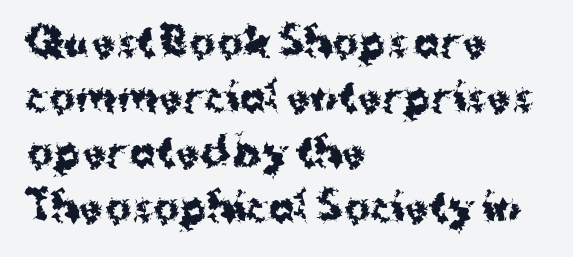
The letters are bold, with thick, heavy strokes. Only glyphs here, with clear space below each row. A student would call this left alignment; a typographer would say flush left, rag right. Nobody touched the tracking dial on this one.
